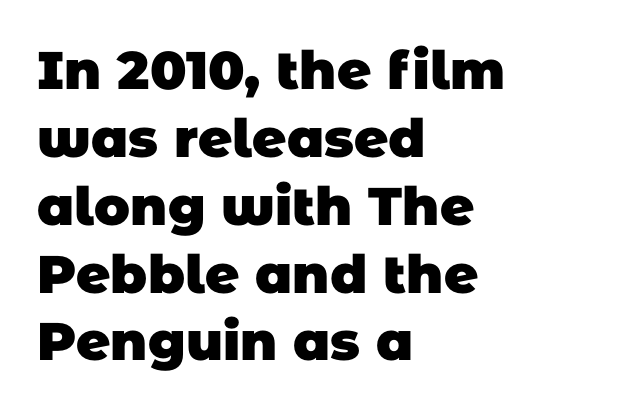
{"serif": "no", "bold": "yes", "weight": "heavy", "width": "normal", "stroke_contrast": "low", "x_height": "large", "monospaced": "no", "underline": "no", "align": "left", "line_spacing": "normal", "line_spacing_ratio": 1.28, "letter_spacing": "normal", "letter_spacing_em": 0.0, "glyph_px": 53}
